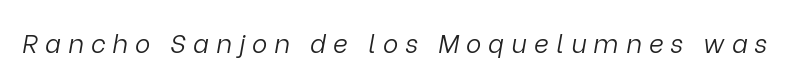
The image shows 26 px text type, italic (leaning right); set unusually wide letter spacing (+0.27 em), not underlined.
